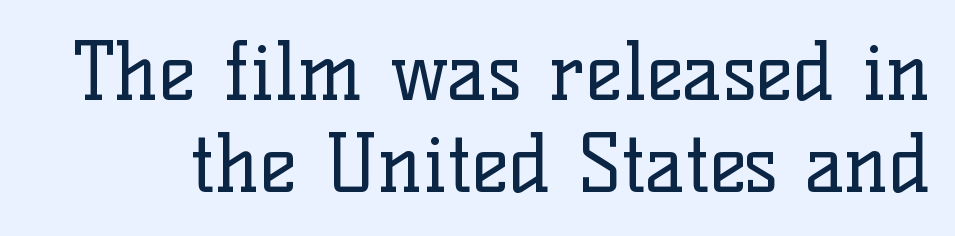
{"serif": "yes", "italic": "no", "bold": "no", "weight": "regular", "width": "normal", "stroke_contrast": "low", "x_height": "medium", "monospaced": "no", "underline": "no", "line_spacing_ratio": 1.16, "letter_spacing": "normal", "letter_spacing_em": 0.0, "glyph_px": 79}
